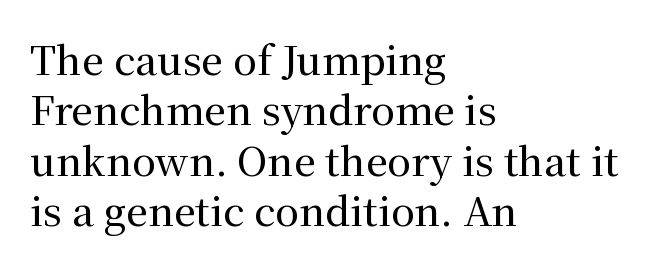
The image shows 39 px serif type, upright; set left-aligned, normal line spacing (1.29x), normal letter spacing, not underlined; medium stroke contrast and a medium x-height.
